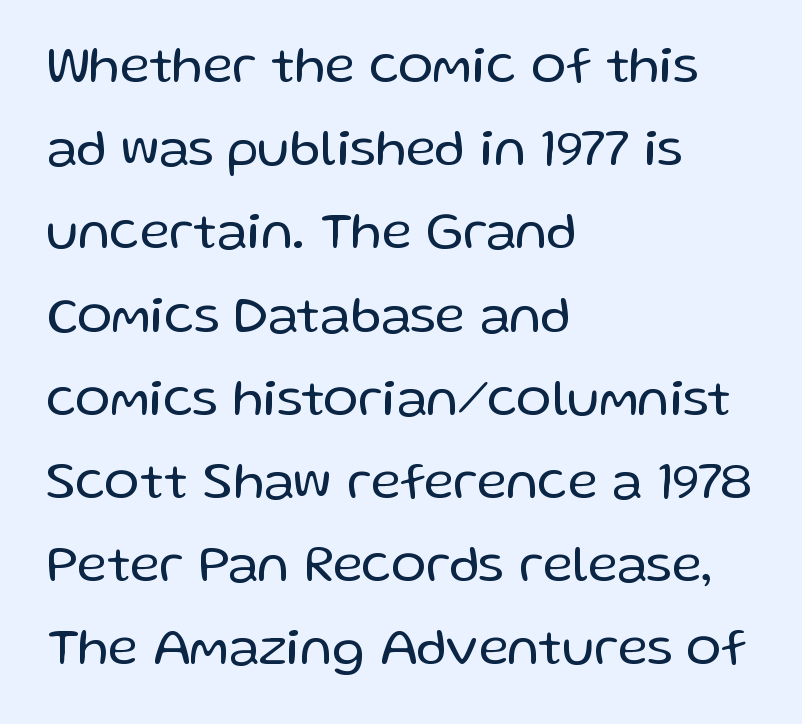
{"serif": "no", "italic": "no", "bold": "no", "weight": "regular", "width": "normal", "stroke_contrast": "low", "x_height": "medium", "monospaced": "no", "underline": "no", "align": "left", "line_spacing": "normal", "line_spacing_ratio": 1.6, "letter_spacing": "normal", "letter_spacing_em": 0.0, "glyph_px": 52}
